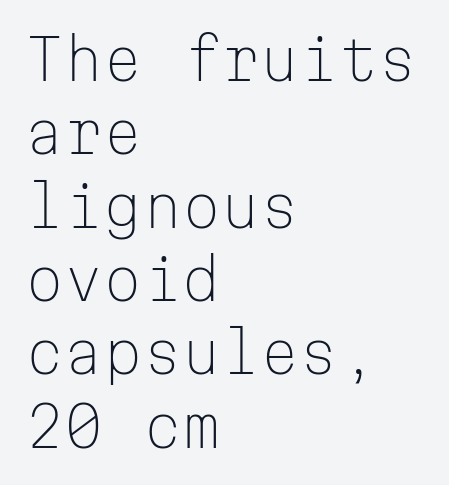
The image shows 56 px light sans-serif type, upright, monospaced; set left-aligned, normal line spacing (1.31x), normal letter spacing, not underlined; low stroke contrast and a medium x-height.
